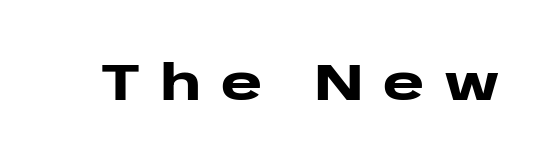
The letters carry no serifs — their stems end cleanly without finishing strokes. Lines of text with bare space underneath. Upright lettering throughout. Compared with typical body copy, the letter spacing here is much looser. Think of a printed novel: that variable character pitch is what you see here.
